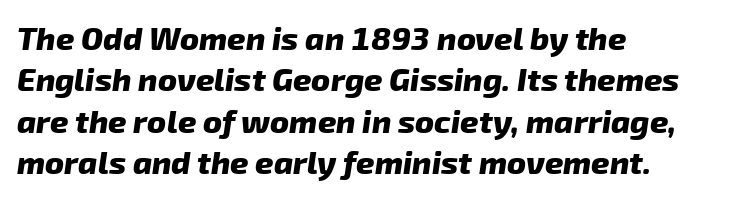
Q: Is the text bold? A: Yes.
Q: Is the typeface a serif or a sans-serif typeface? A: Sans-serif.
Q: Is the text underlined? A: No.
Q: How is the paragraph aligned? A: Left-aligned.
Q: Is the spacing between letters normal or unusually wide? A: Normal.
Q: Is the spacing between lines tight, normal or loose? A: Normal.
Q: Width (condensed, normal, or wide)? A: Normal.
Q: Stroke contrast? A: Low.
Q: x-height? A: Medium.
Q: Monospaced? A: No.
